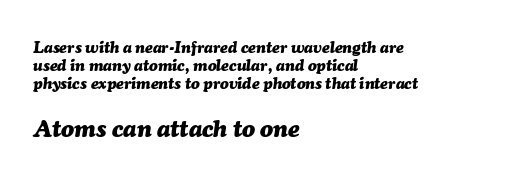
{"italic": "yes", "lean": "right", "slant_degrees": 7, "bold": "yes", "underline": "no", "align": "left", "line_spacing": "tight", "line_spacing_ratio": 1.14, "letter_spacing": "normal", "letter_spacing_em": 0.0, "larger_block": "second", "size_ratio": 1.5, "glyph_px": 24}
